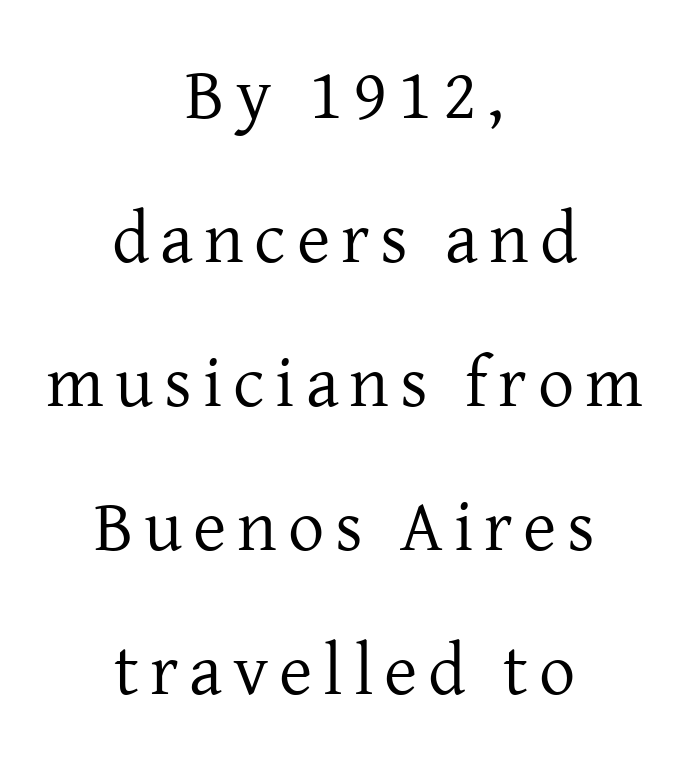
The image shows 72 px regular-weight serif type, upright; set centered, loose line spacing (2.0x), not underlined; low stroke contrast and a medium x-height.
